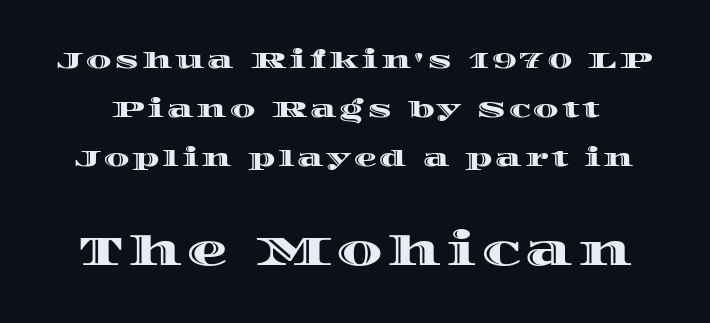
Q: Is the text italic (slanted)? A: No, it is upright.
Q: Is the text underlined? A: No.
Q: Is the spacing between lines tight, normal or loose? A: Loose.
Q: Which block of text is set in a larger size, the first (top) or the second (bottom)? A: The second (bottom) one.
Q: Width (condensed, normal, or wide)? A: Wide.
Q: x-height? A: Large.
Q: Monospaced? A: No.
